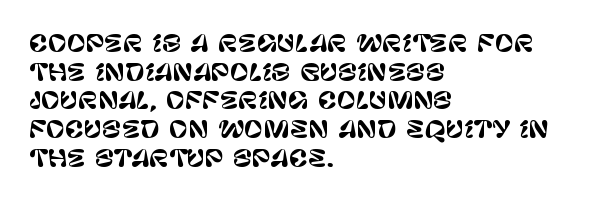
The letters sit at their default tracking, neither squeezed nor spread. The space between consecutive lines is moderate. This sample is left-justified, so line endings fall wherever the words run out. The string is rendered with underlining switched off.
